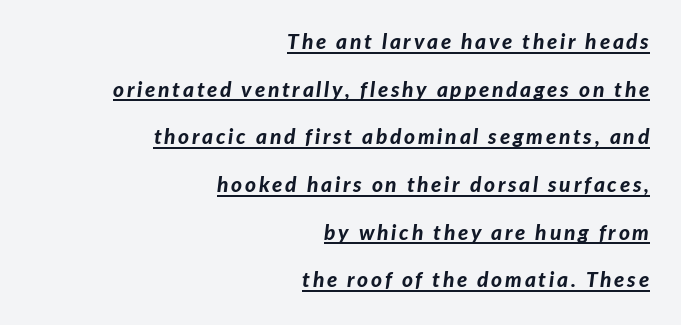
Italic? Definitely — the glyphs are oblique. The specimen includes a rule beneath the text block's lines. Compared with a flush-left layout, this one pins lines to the opposite, right side. If you measured baseline to baseline, you'd find a long distance.
